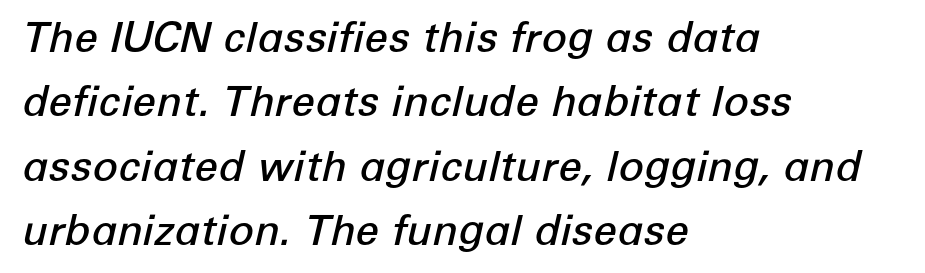
The image shows 42 px semibold type, italic (leaning right); set left-aligned, normal line spacing (1.53x), normal letter spacing, not underlined; low stroke contrast and a medium x-height.
